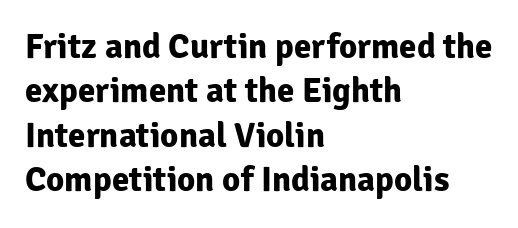
Q: Is the text bold? A: Yes.
Q: Is the text italic (slanted)? A: No, it is upright.
Q: Is the typeface a serif or a sans-serif typeface? A: Sans-serif.
Q: Is the text underlined? A: No.
Q: How is the paragraph aligned? A: Left-aligned.
Q: Is the spacing between letters normal or unusually wide? A: Normal.
Q: Is the spacing between lines tight, normal or loose? A: Normal.
Q: Width (condensed, normal, or wide)? A: Normal.
Q: Stroke contrast? A: Low.
Q: x-height? A: Medium.
Q: Monospaced? A: No.
